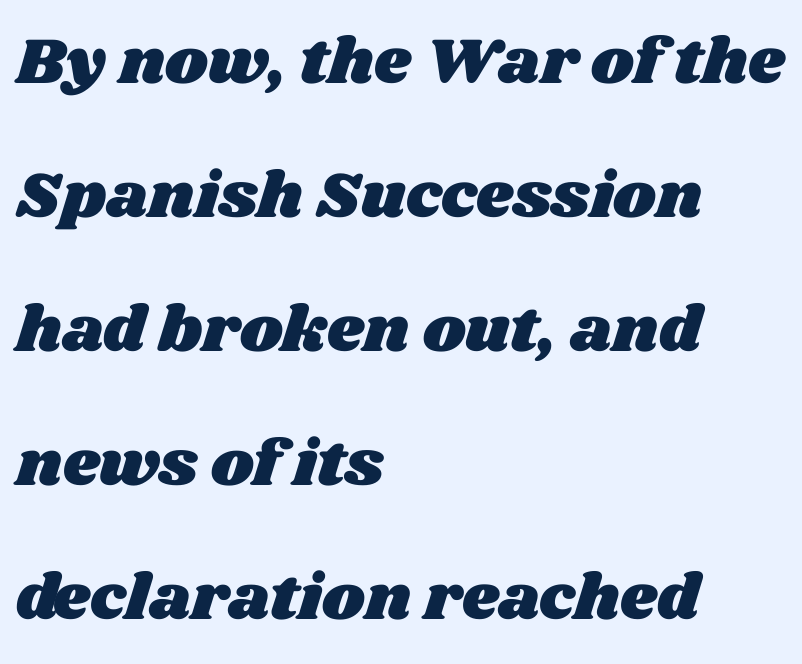
Q: Is the text underlined? A: No.
Q: How is the paragraph aligned? A: Left-aligned.
Q: Is the spacing between letters normal or unusually wide? A: Normal.
Q: Is the spacing between lines tight, normal or loose? A: Loose.
Q: Width (condensed, normal, or wide)? A: Wide.
Q: Stroke contrast? A: Medium.
Q: x-height? A: Large.
Q: Monospaced? A: No.
